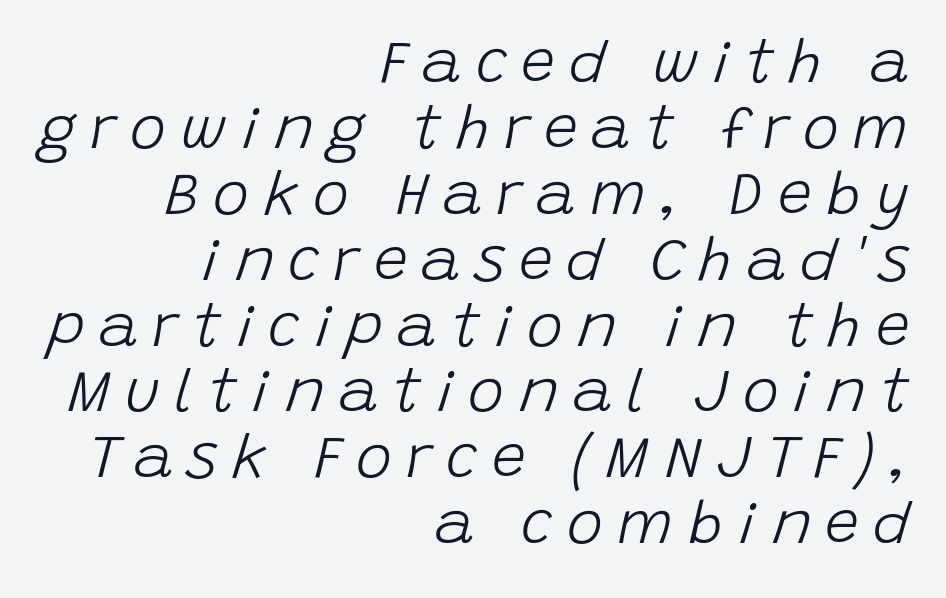
One glance says dense: line gaps are narrower than usual. Spacing verdict: proportional, widths tailored to each character. A quiet, ordinary-to-light weight characterises the typeface. Casual observation: everything's shoved over to the right. This is oblique type, the kind used for emphasis or titles.
